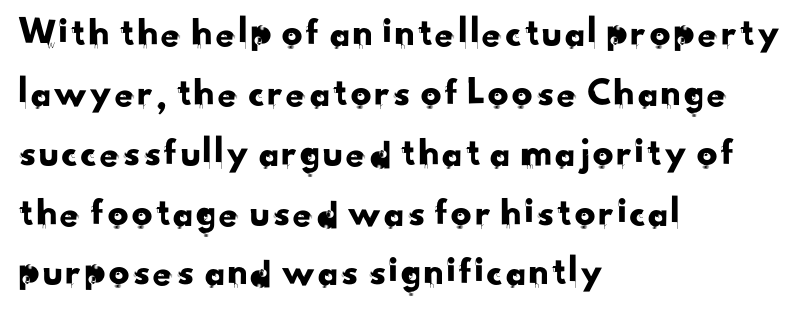
{"serif": "no", "width": "normal", "stroke_contrast": "low", "x_height": "small", "monospaced": "no", "underline": "no", "align": "left", "line_spacing": "normal", "line_spacing_ratio": 1.46, "letter_spacing": "normal", "letter_spacing_em": 0.0, "glyph_px": 41}
